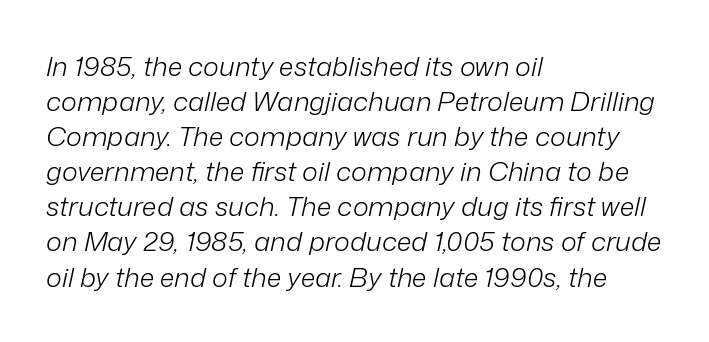
{"italic": "yes", "lean": "right", "slant_degrees": 12, "bold": "no", "underline": "no", "align": "left", "line_spacing": "normal", "line_spacing_ratio": 1.3, "letter_spacing": "normal", "letter_spacing_em": 0.0, "glyph_px": 27}
